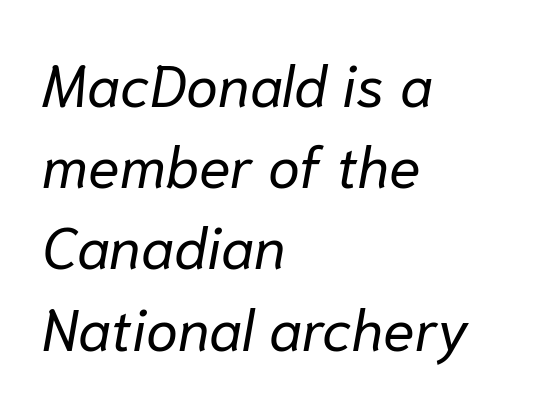
{"italic": "yes", "lean": "right", "slant_degrees": 10, "bold": "no", "weight": "regular", "width": "normal", "stroke_contrast": "low", "x_height": "medium", "monospaced": "no", "underline": "no", "align": "left", "line_spacing": "normal", "line_spacing_ratio": 1.4, "letter_spacing": "normal", "letter_spacing_em": 0.0, "glyph_px": 58}
